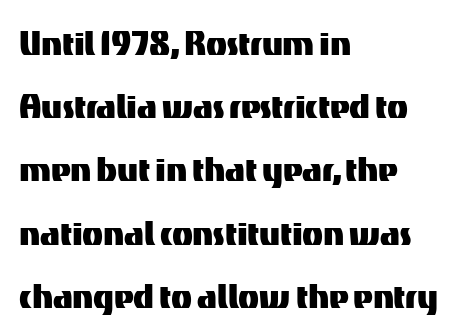
The image shows 43 px sans-serif type, upright; set left-aligned, normal line spacing (1.47x), normal letter spacing, not underlined; medium stroke contrast and a medium x-height.
